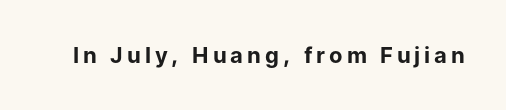
The image shows 22 px bold type, upright; set not underlined.
